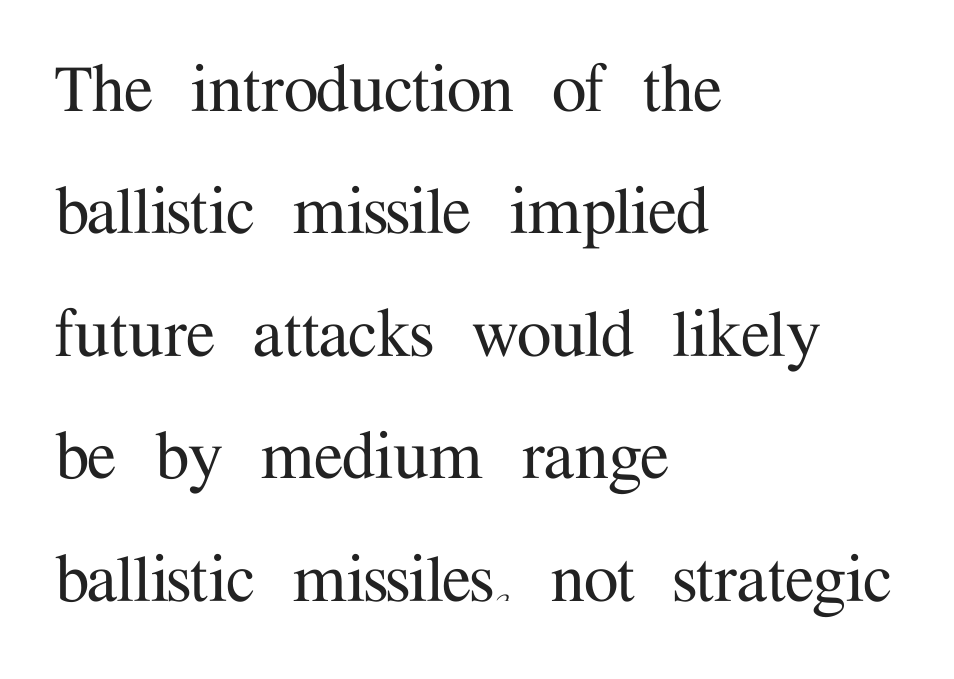
The image shows 78 px serif type, upright; set left-aligned, normal line spacing (1.57x), normal letter spacing, not underlined; medium stroke contrast and a medium x-height.
